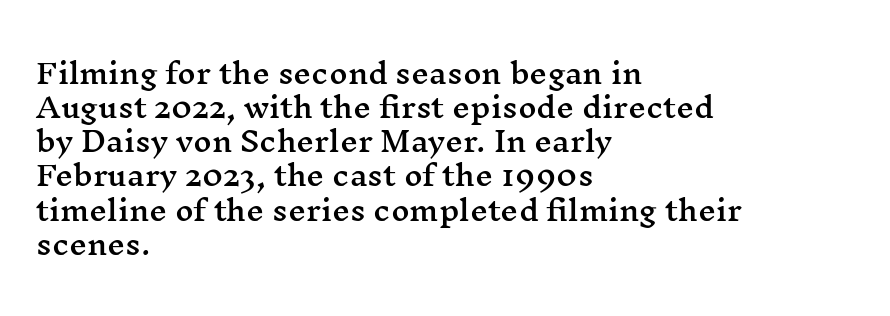
A roman cut, with each character standing at attention. Look at the bottom of the vertical strokes: they flare into serifs here. The paragraph has a hard left edge and a soft right edge. Anything drawn beneath the words? Only blank space. Each letter keeps its own natural width here, so spacing adapts to shape. Is the letter spacing exaggerated? No — it looks like the ordinary default.
